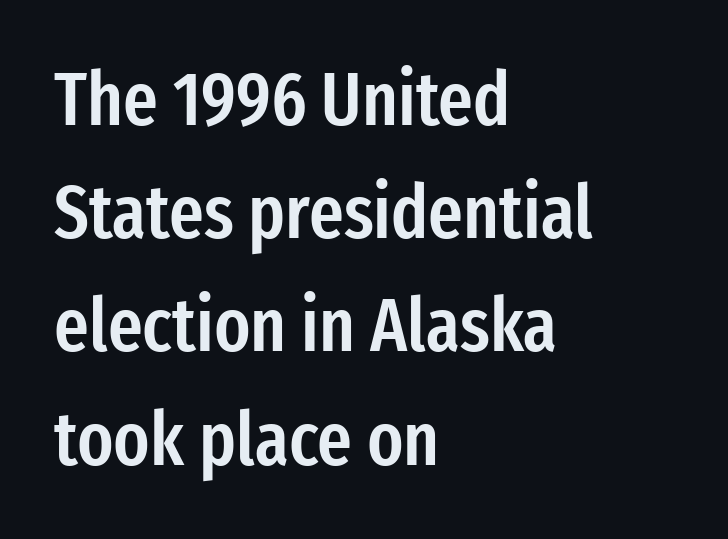
The image shows 75 px semibold, condensed sans-serif type, upright; set left-aligned, normal line spacing (1.51x), normal letter spacing, not underlined; low stroke contrast and a medium x-height.
